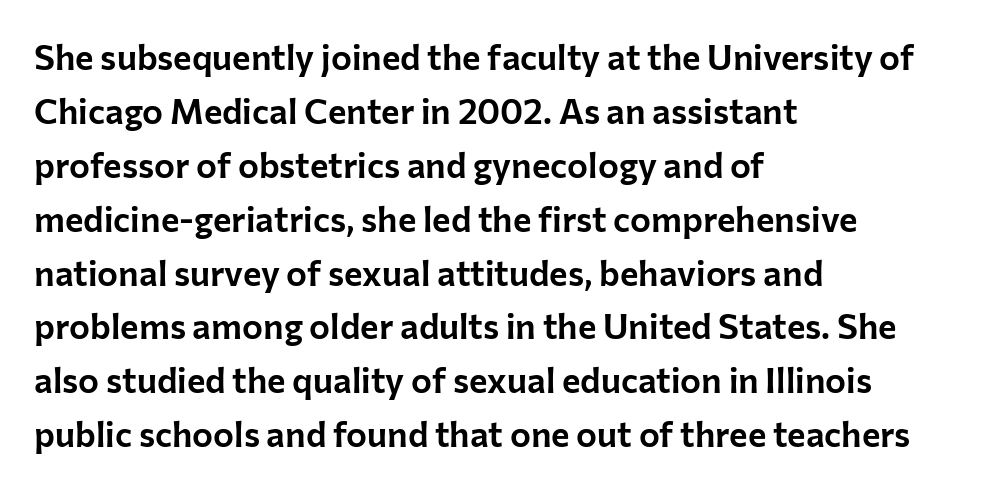
{"serif": "no", "italic": "no", "width": "normal", "stroke_contrast": "low", "x_height": "medium", "monospaced": "no", "underline": "no", "align": "left", "line_spacing": "normal", "line_spacing_ratio": 1.54, "letter_spacing": "normal", "letter_spacing_em": 0.0, "glyph_px": 35}
